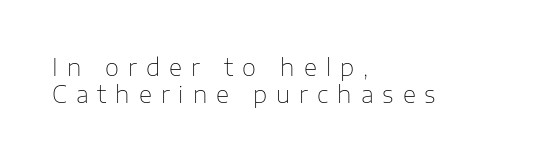
Is the stroke heavy? The answer is a plain regular-or-lighter. The horizontal fit of the characters is loose and conspicuously gappy. A typesetter would mark this as roman, not italic. The area under the type is left untouched. The setting favours the left margin, as ordinary paragraphs usually do.
